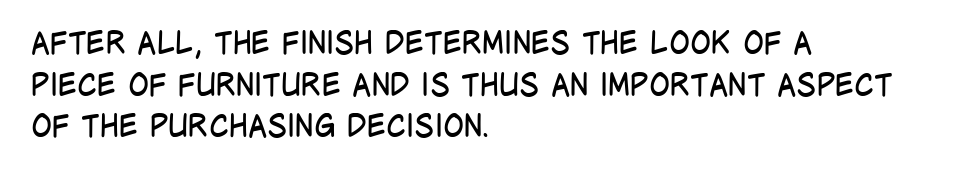
{"serif": "no", "italic": "no", "bold": "no", "weight": "regular", "width": "condensed", "stroke_contrast": "low", "x_height": "large", "monospaced": "no", "underline": "no", "align": "left", "line_spacing": "normal", "line_spacing_ratio": 1.34, "letter_spacing": "normal", "letter_spacing_em": 0.0, "glyph_px": 31}
